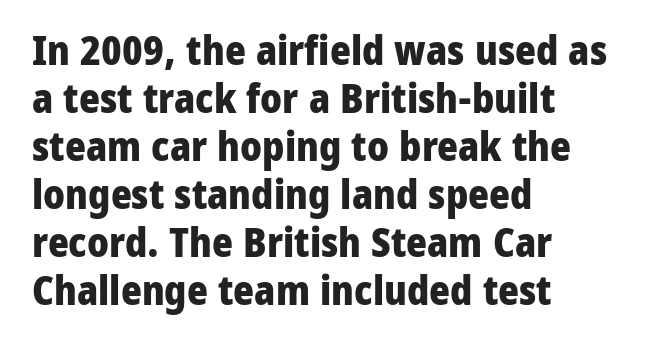
Q: Is the text bold? A: Yes.
Q: Is the text italic (slanted)? A: No, it is upright.
Q: Is the typeface a serif or a sans-serif typeface? A: Sans-serif.
Q: Is the text underlined? A: No.
Q: How is the paragraph aligned? A: Left-aligned.
Q: Is the spacing between letters normal or unusually wide? A: Normal.
Q: Width (condensed, normal, or wide)? A: Normal.
Q: Stroke contrast? A: Low.
Q: x-height? A: Medium.
Q: Monospaced? A: No.
